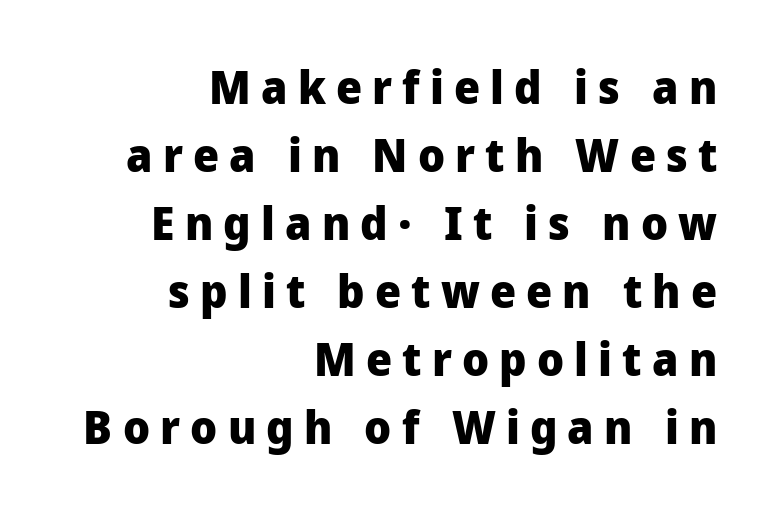
Q: Is the text bold? A: Yes.
Q: Is the text italic (slanted)? A: No, it is upright.
Q: Is the typeface a serif or a sans-serif typeface? A: Sans-serif.
Q: Is the text underlined? A: No.
Q: How is the paragraph aligned? A: Right-aligned.
Q: Is the spacing between letters normal or unusually wide? A: Unusually wide.
Q: Is the spacing between lines tight, normal or loose? A: Normal.
Q: Width (condensed, normal, or wide)? A: Normal.
Q: Stroke contrast? A: Low.
Q: x-height? A: Medium.
Q: Monospaced? A: No.
